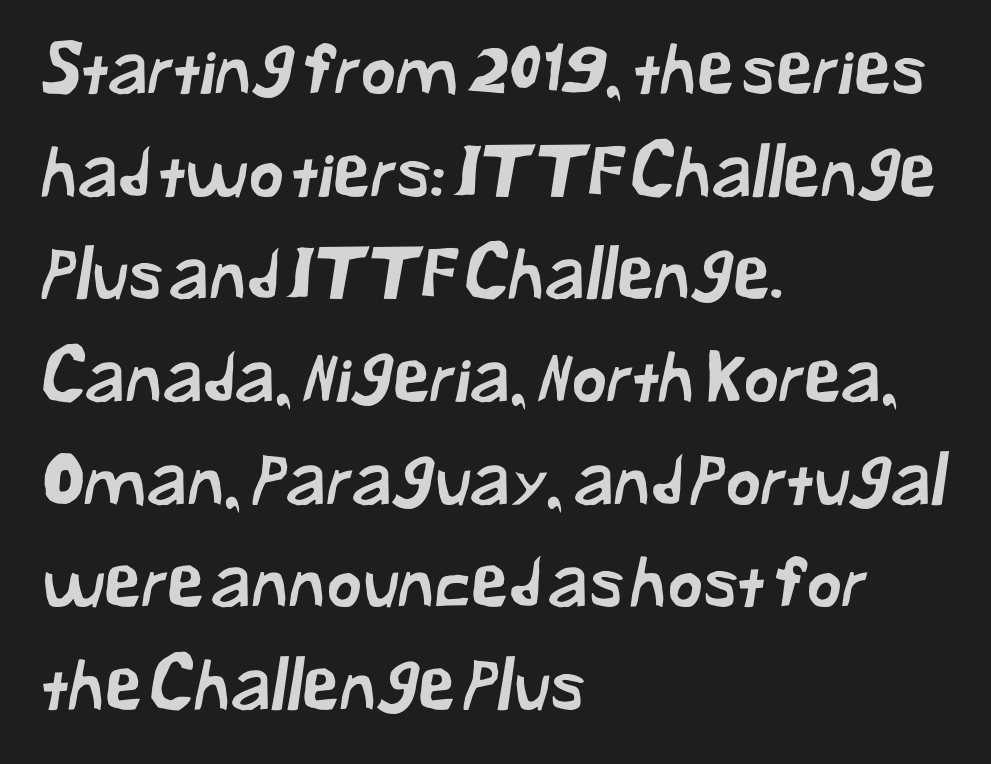
The image shows 68 px sans-serif type; set left-aligned, normal line spacing (1.51x), normal letter spacing, not underlined; low stroke contrast and a medium x-height.
